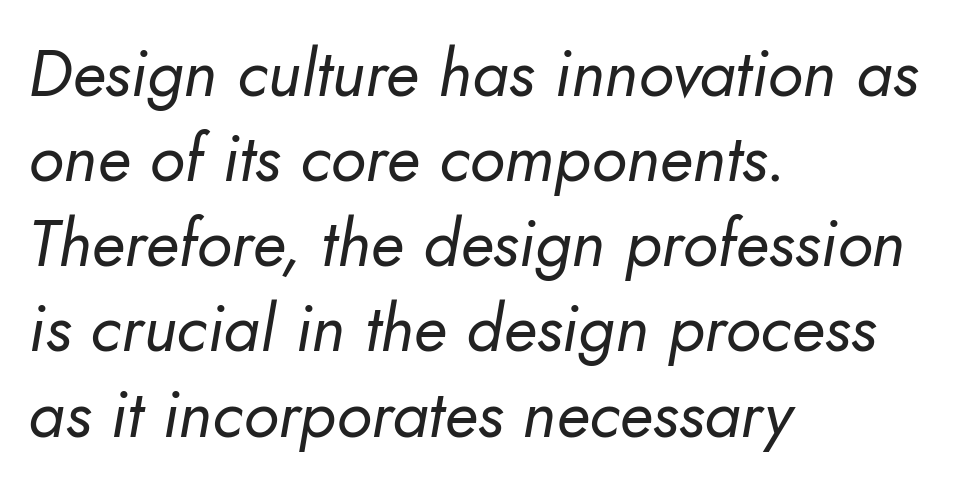
The image shows 66 px regular-weight type, italic (leaning right); set left-aligned, normal line spacing (1.29x), normal letter spacing, not underlined; low stroke contrast and a small x-height.
